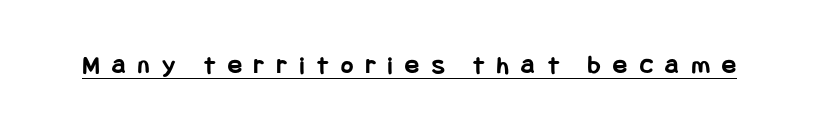
Q: Is the text bold? A: Yes.
Q: Is the text italic (slanted)? A: No, it is upright.
Q: Is the text underlined? A: Yes.
Q: Is the spacing between letters normal or unusually wide? A: Unusually wide.
